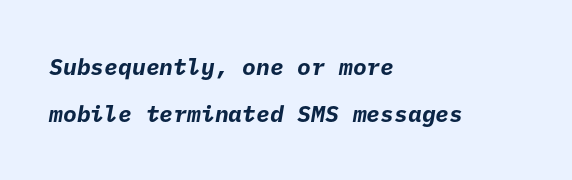
{"bold": "yes", "underline": "no", "align": "left", "line_spacing": "loose", "line_spacing_ratio": 2.05, "letter_spacing": "normal", "letter_spacing_em": 0.0, "glyph_px": 23}
